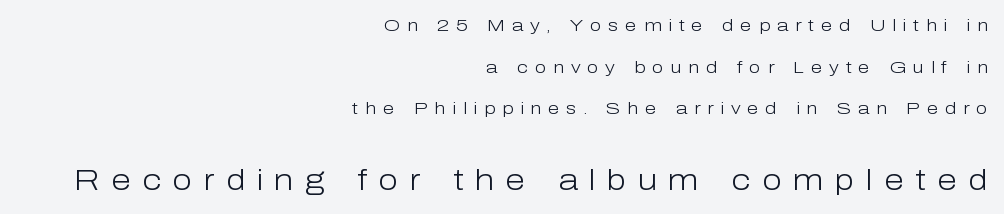
The baseline area is clear. Each new line begins a long way beneath the previous one. Counters stay open thanks to moderate or lighter strokes. Here the designer chose a conventional face with non-uniform glyph widths. Horizontal alignment here is rightward, an uncommon choice for prose. Notice how the stems are strictly vertical — no italics here.
